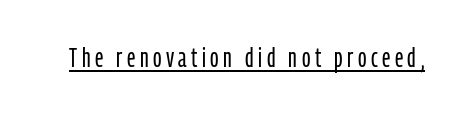
Q: Is the text bold? A: No.
Q: Is the text italic (slanted)? A: No, it is upright.
Q: Is the typeface a serif or a sans-serif typeface? A: Sans-serif.
Q: Is the text underlined? A: Yes.
Q: Width (condensed, normal, or wide)? A: Condensed.
Q: Stroke contrast? A: Low.
Q: x-height? A: Medium.
Q: Monospaced? A: No.
